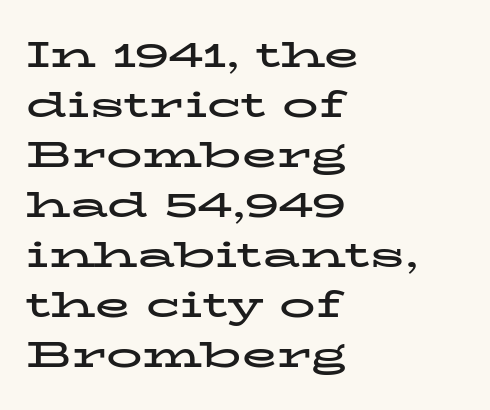
{"serif": "yes", "italic": "no", "bold": "yes", "weight": "bold", "width": "wide", "stroke_contrast": "low", "x_height": "medium", "monospaced": "no", "underline": "no", "align": "left", "line_spacing": "normal", "line_spacing_ratio": 1.39, "letter_spacing": "normal", "letter_spacing_em": 0.0, "glyph_px": 36}
